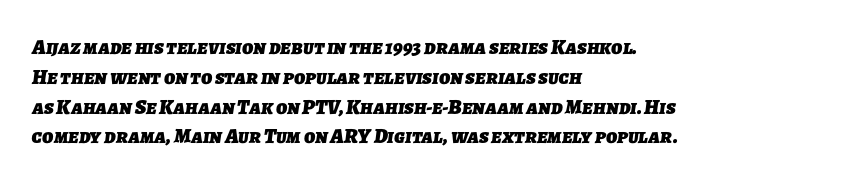
The image shows 21 px bold type; set left-aligned, normal line spacing (1.42x), normal letter spacing, not underlined.
